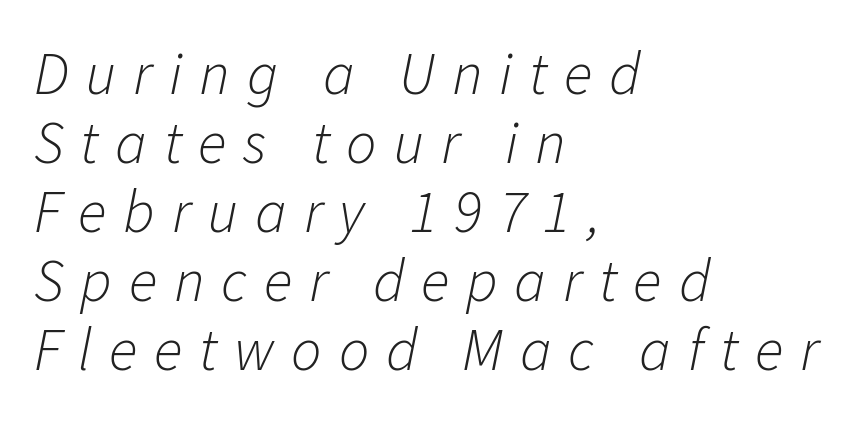
The zone under the glyphs is completely vacant. These lines are rendered in a variable-pitch font. Nothing heavy about these letters — not bold at all. Posture: slanted. Loose tracking; the words dissolve into strings of separated letters. Line beginnings align vertically; line endings do not.
